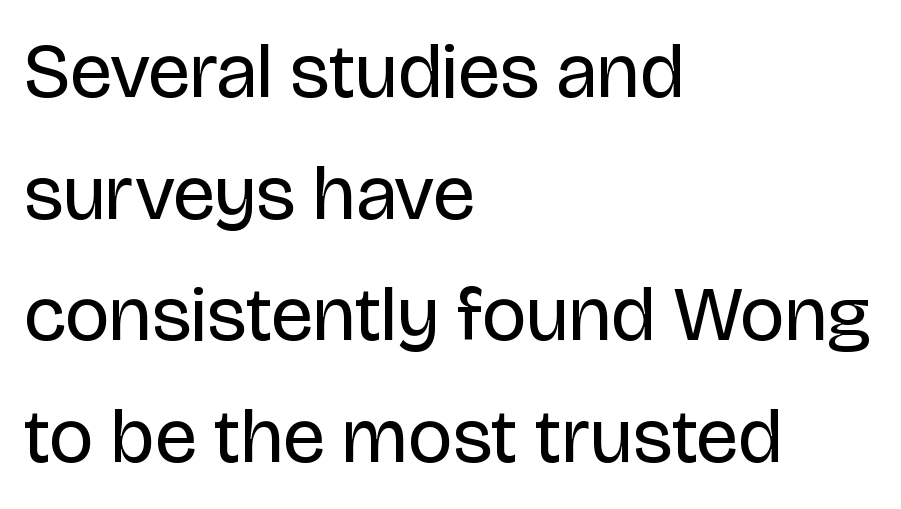
The image shows 78 px regular-weight sans-serif type, upright; set left-aligned, normal line spacing (1.56x), normal letter spacing, not underlined; low stroke contrast and a large x-height.
